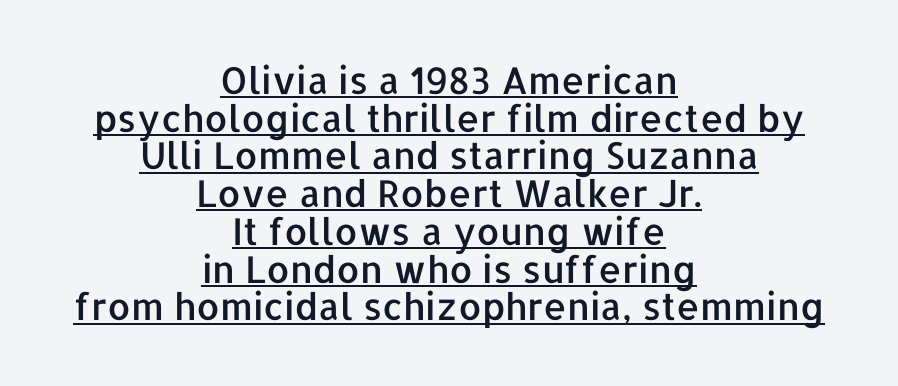
{"serif": "no", "italic": "no", "width": "normal", "stroke_contrast": "low", "x_height": "medium", "monospaced": "no", "underline": "yes", "align": "center", "line_spacing": "tight", "line_spacing_ratio": 1.02, "letter_spacing": "normal", "letter_spacing_em": 0.0, "glyph_px": 37}
